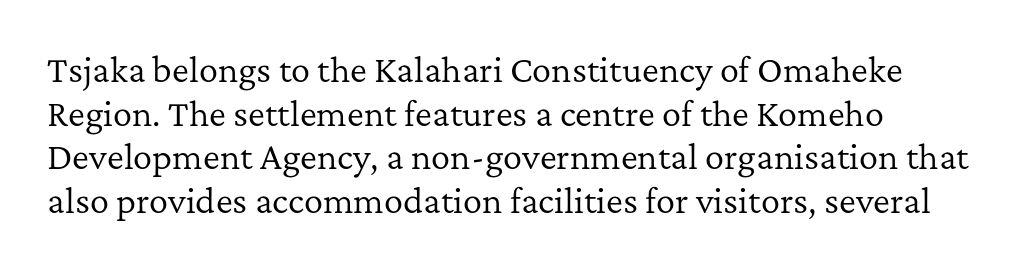
Font category for this specimen: serif. This reads as an unemphasized weight, regular at the heaviest. This rendering features lettering with no underline. The passage shown has conventional tracking throughout. Every stem runs plumb, perpendicular to the baseline.
